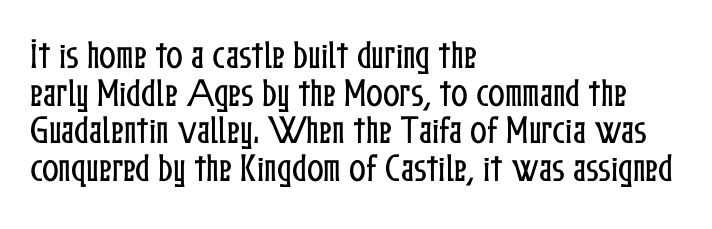
{"italic": "no", "width": "condensed", "stroke_contrast": "low", "x_height": "medium", "monospaced": "no", "underline": "no", "align": "left", "line_spacing_ratio": 1.21, "letter_spacing": "normal", "letter_spacing_em": 0.0, "glyph_px": 31}
